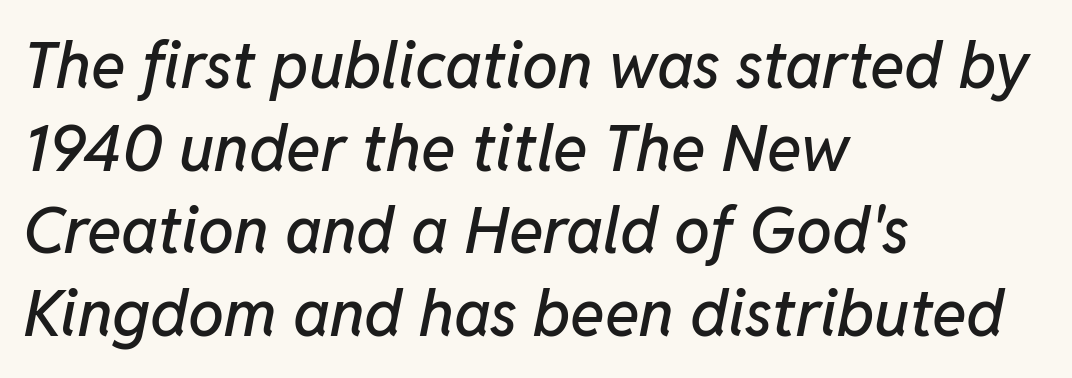
{"italic": "yes", "lean": "right", "slant_degrees": 11, "width": "normal", "stroke_contrast": "low", "x_height": "medium", "monospaced": "no", "underline": "no", "align": "left", "line_spacing": "normal", "line_spacing_ratio": 1.29, "letter_spacing": "normal", "letter_spacing_em": 0.0, "glyph_px": 64}
